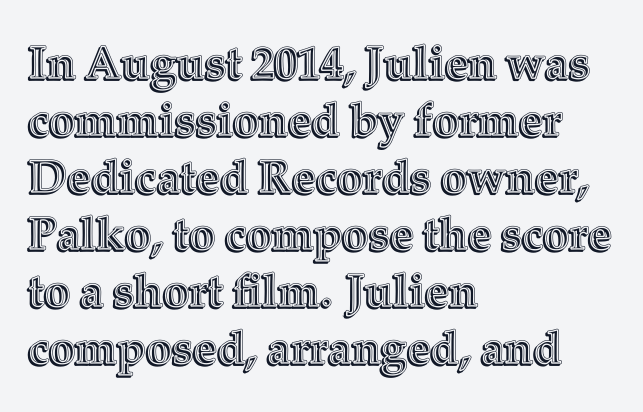
{"italic": "no", "width": "normal", "x_height": "medium", "monospaced": "no", "underline": "no", "align": "left", "line_spacing_ratio": 1.24, "letter_spacing": "normal", "letter_spacing_em": 0.0, "glyph_px": 46}
